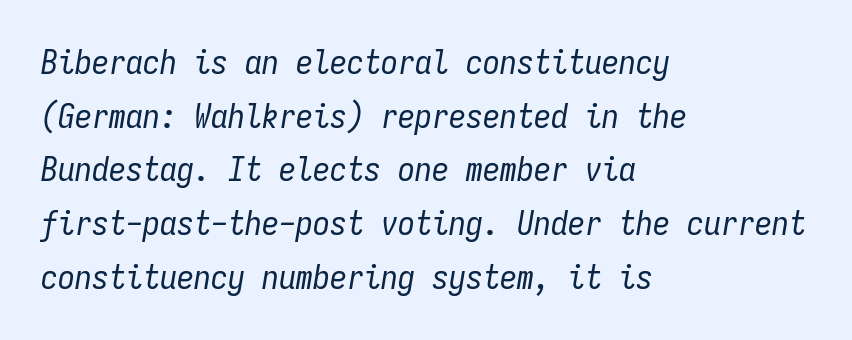
{"italic": "yes", "lean": "right", "slant_degrees": 9, "bold": "no", "weight": "regular", "width": "condensed", "stroke_contrast": "low", "x_height": "medium", "monospaced": "yes", "underline": "no", "align": "left", "line_spacing": "normal", "line_spacing_ratio": 1.58, "letter_spacing": "normal", "letter_spacing_em": 0.0, "glyph_px": 34}
